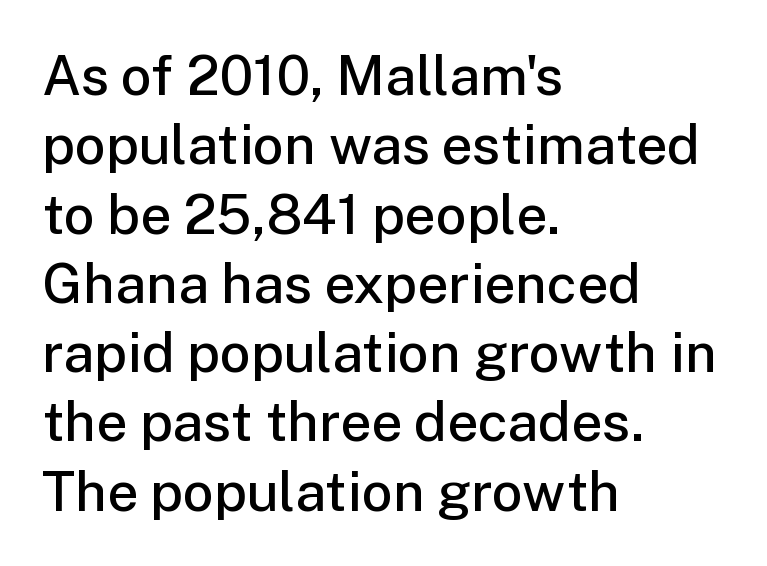
{"serif": "no", "italic": "no", "bold": "semi", "weight": "semibold", "width": "normal", "stroke_contrast": "low", "x_height": "medium", "monospaced": "no", "underline": "no", "align": "left", "line_spacing": "normal", "line_spacing_ratio": 1.26, "letter_spacing": "normal", "letter_spacing_em": 0.0, "glyph_px": 55}
